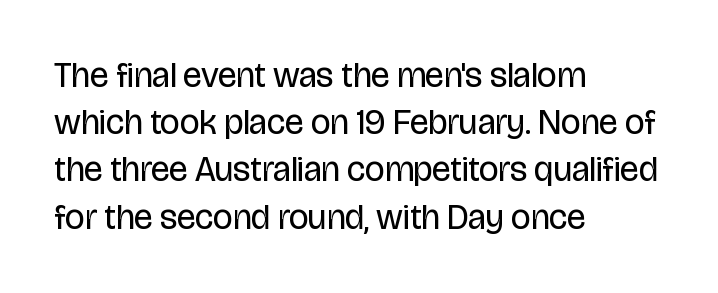
The image shows 35 px regular-weight, condensed sans-serif type, upright; set left-aligned, normal line spacing (1.35x), normal letter spacing, not underlined; low stroke contrast and a large x-height.
